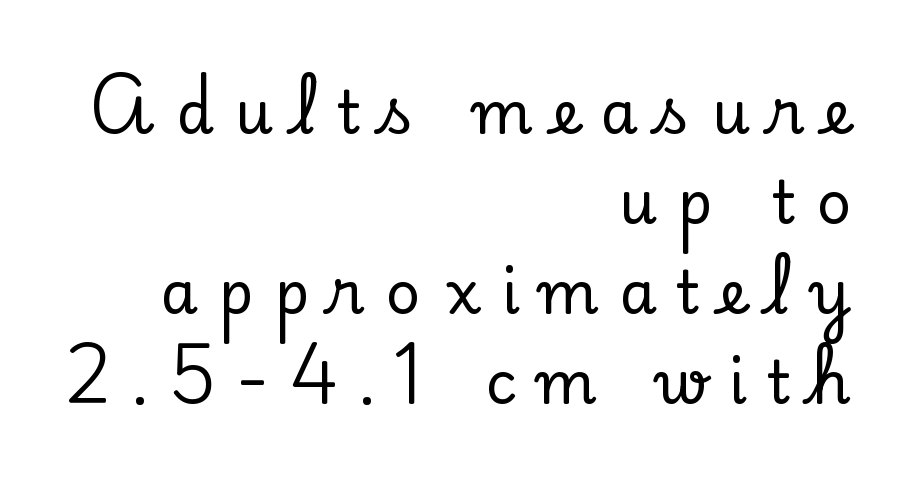
The image shows 60 px serif type, upright; set right-aligned, normal line spacing (1.5x), unusually wide letter spacing (+0.34 em), not underlined; low stroke contrast and a small x-height.
